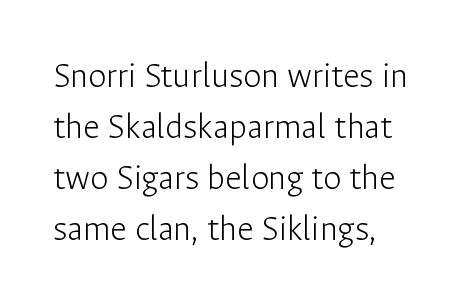
The image shows 37 px light sans-serif type, upright; set left-aligned, normal line spacing (1.38x), normal letter spacing, not underlined; low stroke contrast and a medium x-height.
